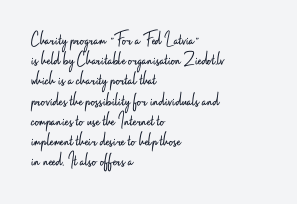
Is the letter spacing exaggerated? No — it looks like the ordinary default. Summary of vertical rhythm: compact, with narrow interline spacing. Clear beneath every line of the passage. The letterforms sit at book weight or below. Typeset ragged right — the left edge is the straight one.
